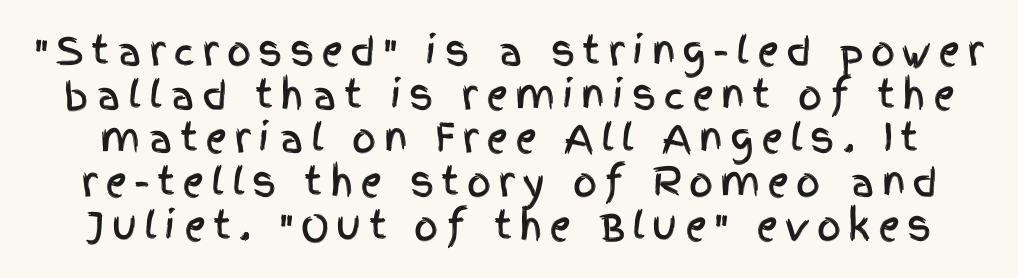
The image shows 38 px condensed sans-serif type, upright; set tight line spacing (1.15x), not underlined; a large x-height.
